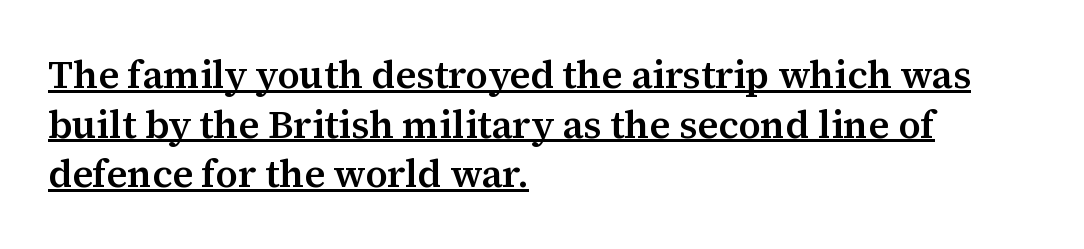
The image shows 39 px semibold serif type, upright; set left-aligned, normal line spacing (1.27x), normal letter spacing, underlined; medium stroke contrast and a medium x-height.
